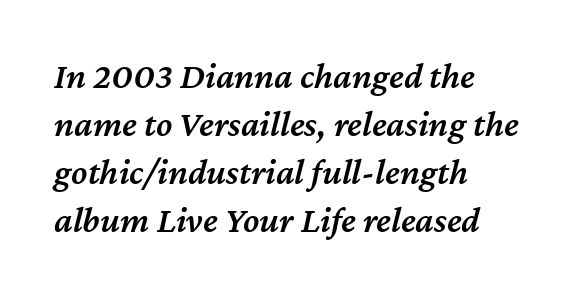
Q: Is the text bold? A: Semi-bold.
Q: Is the text italic (slanted)? A: Yes, it leans right by about 12 degrees.
Q: Is the text underlined? A: No.
Q: How is the paragraph aligned? A: Left-aligned.
Q: Is the spacing between letters normal or unusually wide? A: Normal.
Q: Is the spacing between lines tight, normal or loose? A: Normal.
Q: Width (condensed, normal, or wide)? A: Normal.
Q: Stroke contrast? A: Medium.
Q: x-height? A: Medium.
Q: Monospaced? A: No.
